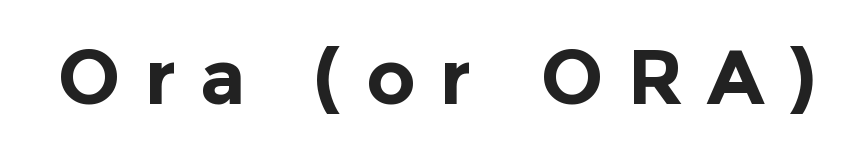
{"serif": "no", "italic": "no", "bold": "yes", "weight": "bold", "width": "normal", "x_height": "medium", "monospaced": "no", "underline": "no", "letter_spacing": "wide", "letter_spacing_em": 0.31, "glyph_px": 77}
